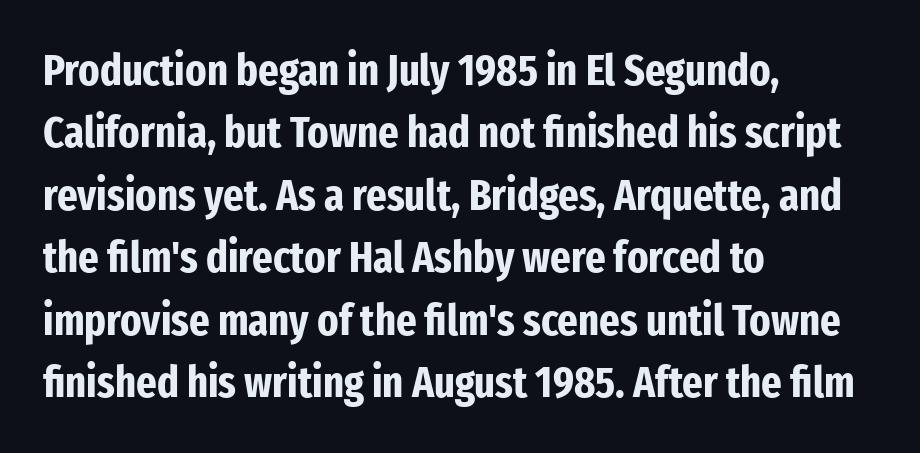
Q: Is the text bold? A: Yes.
Q: Is the text italic (slanted)? A: No, it is upright.
Q: Is the typeface a serif or a sans-serif typeface? A: Sans-serif.
Q: Is the text underlined? A: No.
Q: How is the paragraph aligned? A: Left-aligned.
Q: Is the spacing between letters normal or unusually wide? A: Normal.
Q: Is the spacing between lines tight, normal or loose? A: Normal.
Q: Width (condensed, normal, or wide)? A: Condensed.
Q: Stroke contrast? A: Low.
Q: x-height? A: Medium.
Q: Monospaced? A: No.
